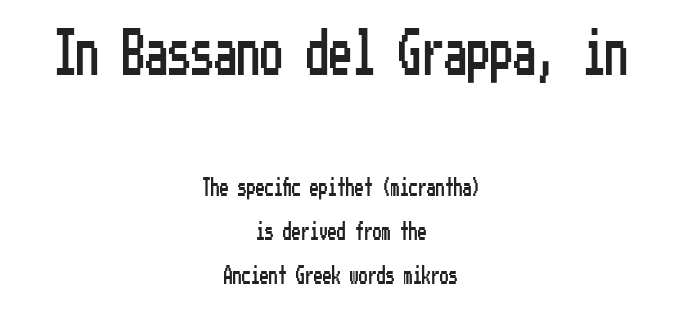
The text block is weighted toward neither margin, spreading evenly from the middle. Ascenders rise straight up at ninety degrees. In terms of letterform style, serifs are entirely absent. The face used here is rendered with its standard letterfit. Check under the words: just untouched page.
